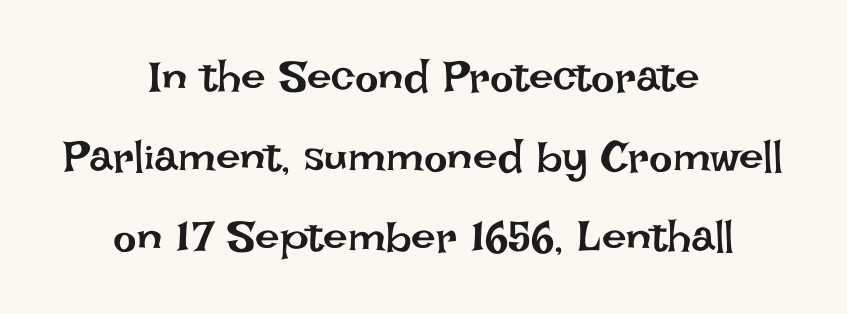
{"italic": "no", "bold": "no", "weight": "regular", "width": "normal", "stroke_contrast": "low", "x_height": "large", "monospaced": "no", "underline": "no", "align": "center", "line_spacing_ratio": 1.82, "letter_spacing": "normal", "letter_spacing_em": 0.0, "glyph_px": 44}
